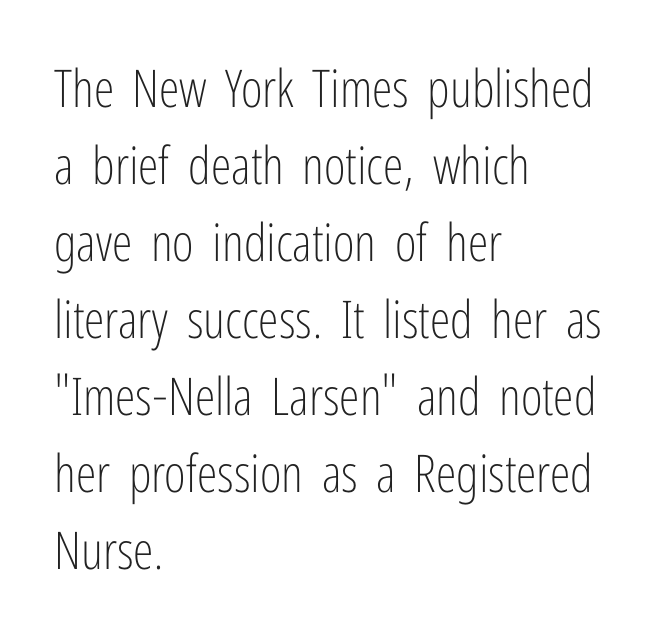
The image shows 52 px light, condensed sans-serif type, upright; set left-aligned, normal line spacing (1.48x), normal letter spacing, not underlined; low stroke contrast and a medium x-height.
